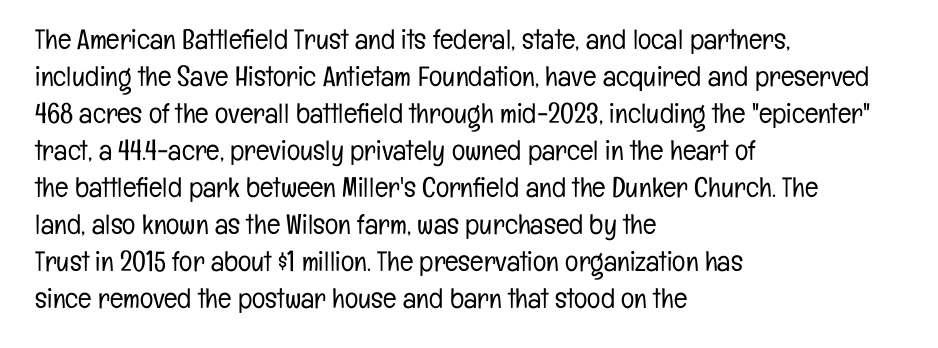
{"serif": "no", "italic": "no", "bold": "no", "weight": "light", "width": "condensed", "stroke_contrast": "low", "x_height": "medium", "monospaced": "no", "underline": "no", "align": "left", "line_spacing": "normal", "line_spacing_ratio": 1.32, "letter_spacing": "normal", "letter_spacing_em": 0.0, "glyph_px": 28}
